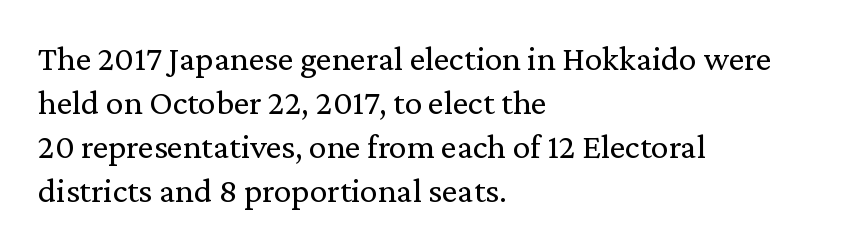
{"serif": "yes", "italic": "no", "bold": "no", "weight": "regular", "width": "normal", "stroke_contrast": "low", "x_height": "medium", "monospaced": "no", "underline": "no", "align": "left", "line_spacing": "normal", "line_spacing_ratio": 1.26, "letter_spacing": "normal", "letter_spacing_em": 0.0, "glyph_px": 35}
